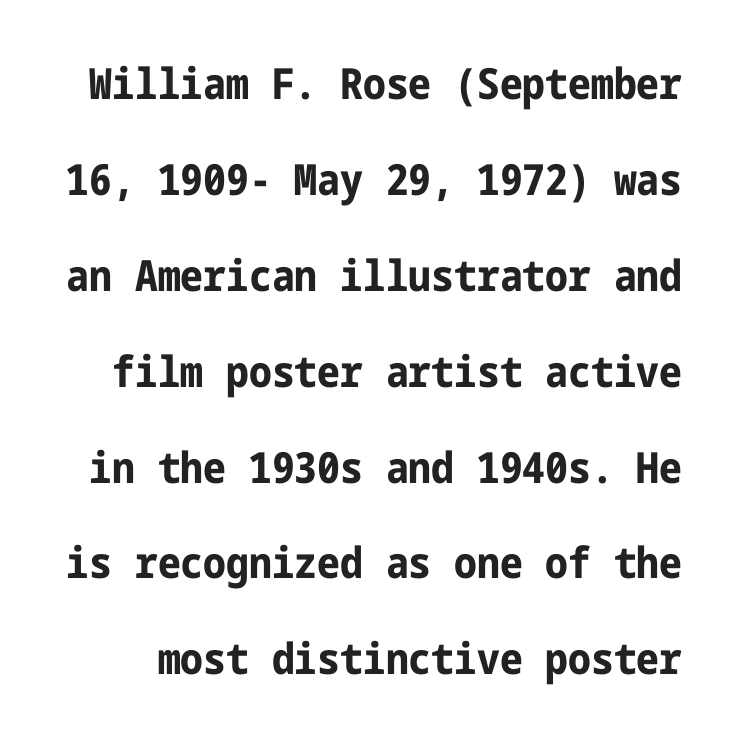
The image shows 43 px bold, condensed sans-serif type, upright; set loose line spacing (2.23x), normal letter spacing, not underlined; low stroke contrast and a medium x-height.
